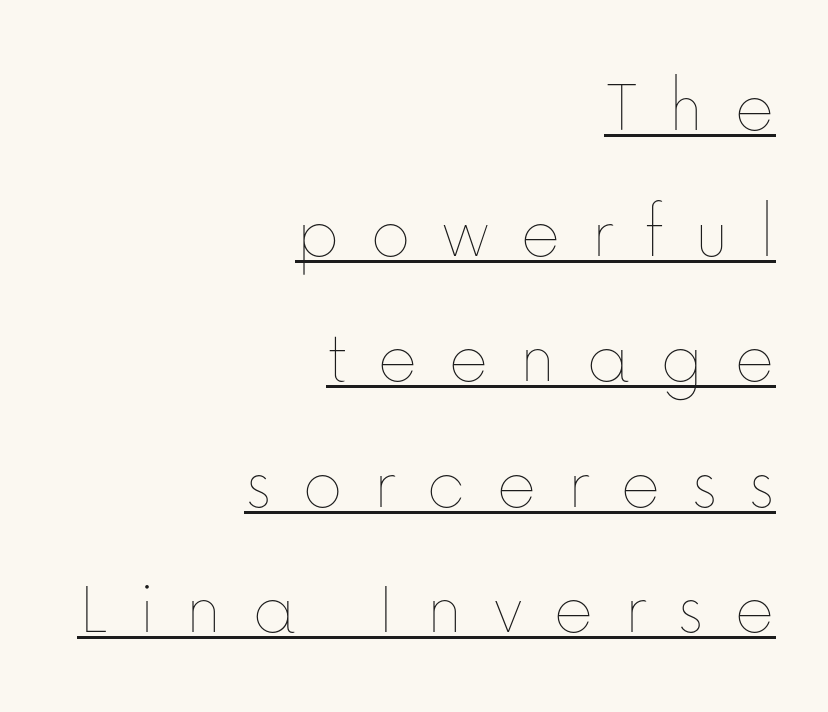
The image shows 77 px thin type, upright; set right-aligned, normal line spacing (1.63x), unusually wide letter spacing (+0.39 em), underlined; low stroke contrast and a medium x-height.
